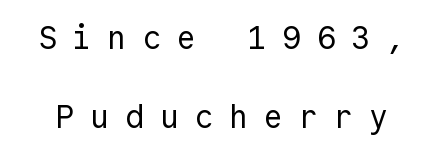
Q: Is the text bold? A: No.
Q: Is the text italic (slanted)? A: No, it is upright.
Q: Is the typeface a serif or a sans-serif typeface? A: Sans-serif.
Q: Is the text underlined? A: No.
Q: Is the spacing between letters normal or unusually wide? A: Unusually wide.
Q: Is the spacing between lines tight, normal or loose? A: Loose.
Q: Width (condensed, normal, or wide)? A: Normal.
Q: x-height? A: Medium.
Q: Monospaced? A: Yes.
